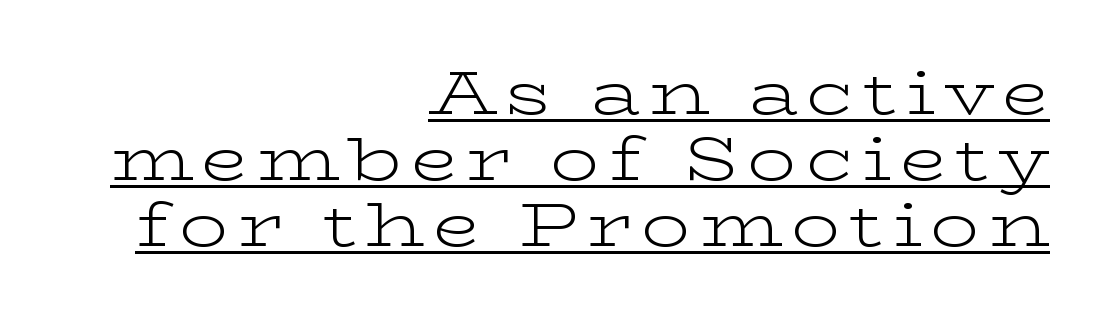
The image shows 61 px light, wide serif type, upright; set right-aligned, tight line spacing (1.08x), underlined; low stroke contrast and a medium x-height.
